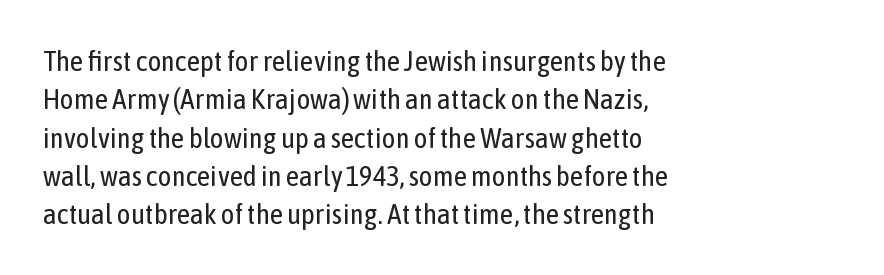
{"serif": "no", "italic": "no", "bold": "no", "weight": "regular", "width": "condensed", "stroke_contrast": "low", "x_height": "medium", "monospaced": "no", "underline": "no", "align": "left", "line_spacing": "normal", "line_spacing_ratio": 1.32, "letter_spacing": "normal", "letter_spacing_em": 0.0, "glyph_px": 29}
